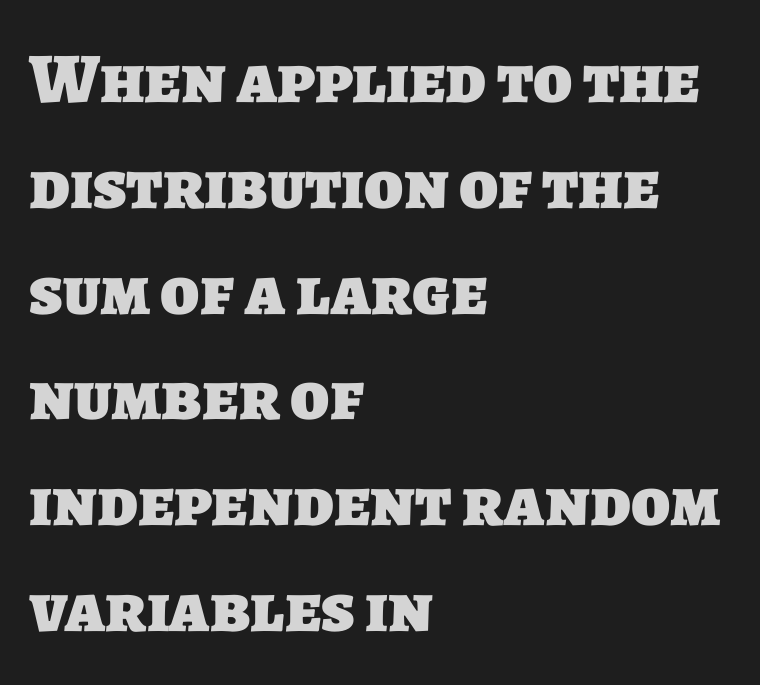
{"serif": "no", "bold": "yes", "weight": "heavy", "width": "normal", "stroke_contrast": "low", "x_height": "large", "monospaced": "no", "underline": "no", "align": "left", "line_spacing": "normal", "line_spacing_ratio": 1.49, "letter_spacing": "normal", "letter_spacing_em": 0.0, "glyph_px": 71}
